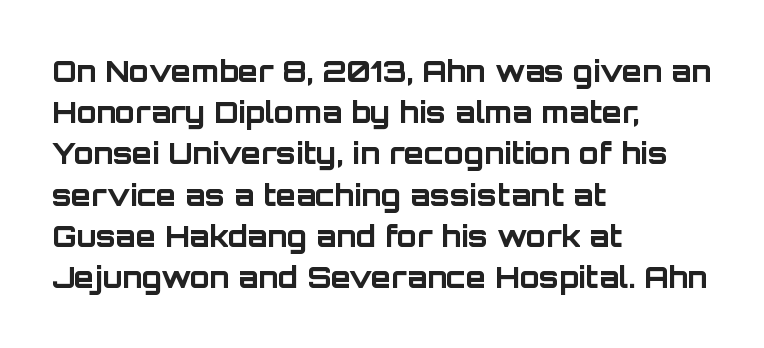
{"serif": "no", "italic": "no", "bold": "yes", "weight": "bold", "width": "normal", "stroke_contrast": "low", "x_height": "large", "monospaced": "no", "underline": "no", "align": "left", "line_spacing": "normal", "line_spacing_ratio": 1.42, "letter_spacing": "normal", "letter_spacing_em": 0.0, "glyph_px": 29}
